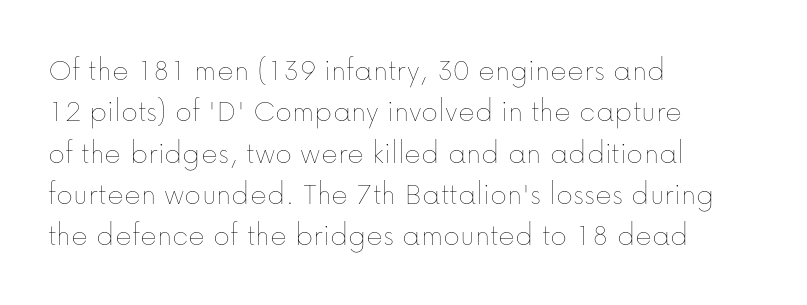
In terms of letterspacing, this is plain default setting. Rows of type keep a routine distance in the vertical direction. Rule under the text: the space is simply empty. Weight: regular or lighter. Italic? Not at all — the glyphs are vertical.
